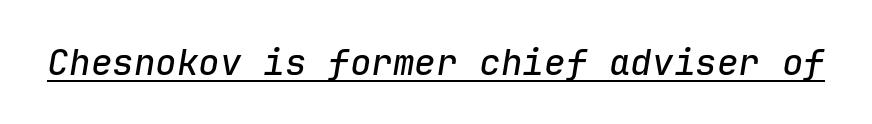
Looks like terminal output: every glyph gets an equal slot. The sample's only ornament is a line tracing under the words. When letters slant like this, we call the style italic. The gaps between neighbouring characters are ordinary and unremarkable.
